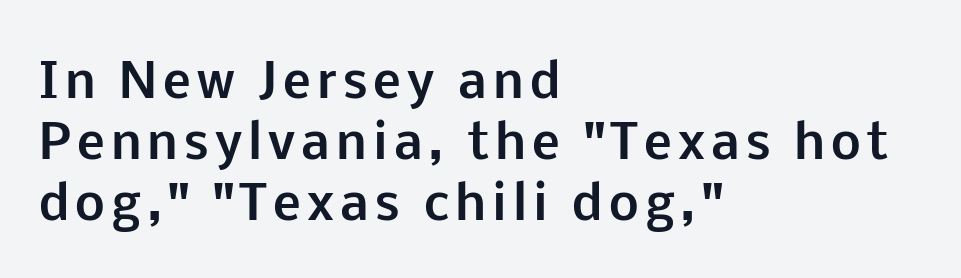
Unlike italic type, these characters show no tilt at all. Think of a printed novel: that variable character pitch is what you see here. Summary of weight: heavy, a full bold. Where is the straight margin? On the left. Line spacing here is normal. Bare-footed words on every line.
